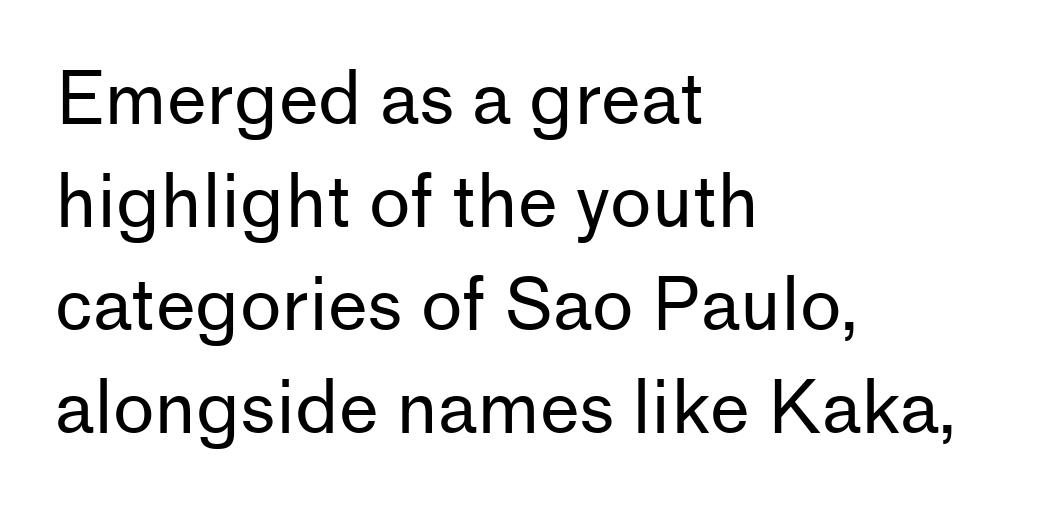
{"serif": "no", "italic": "no", "bold": "no", "weight": "regular", "width": "normal", "stroke_contrast": "low", "x_height": "medium", "monospaced": "no", "underline": "no", "align": "left", "line_spacing": "normal", "line_spacing_ratio": 1.45, "letter_spacing": "normal", "letter_spacing_em": 0.0, "glyph_px": 71}
